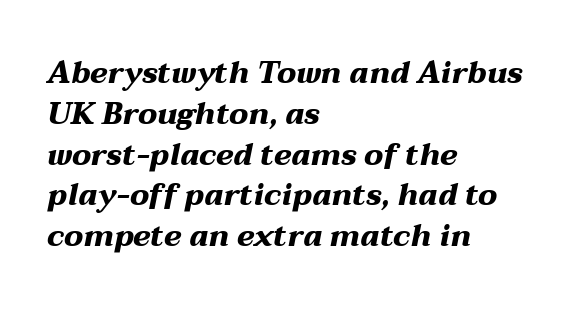
This sample is left-justified, so line endings fall wherever the words run out. The string is rendered with underlining switched off. These lines were composed using italics. Varying glyph widths throughout — classic text-font behaviour.
